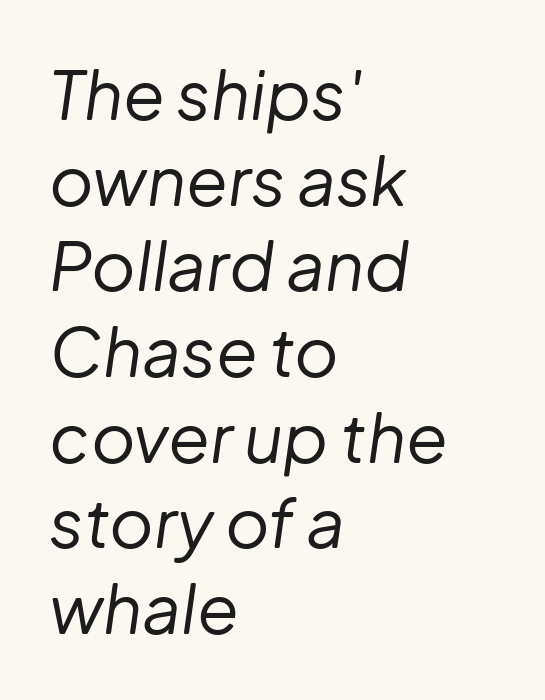
The image shows 68 px regular-weight type, italic (leaning right); set left-aligned, normal line spacing (1.26x), normal letter spacing, not underlined; low stroke contrast and a medium x-height.
